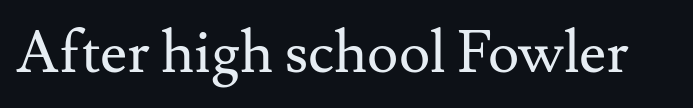
{"serif": "yes", "italic": "no", "bold": "no", "weight": "regular", "width": "normal", "stroke_contrast": "medium", "x_height": "small", "monospaced": "no", "underline": "no", "letter_spacing": "normal", "letter_spacing_em": 0.0, "glyph_px": 59}
